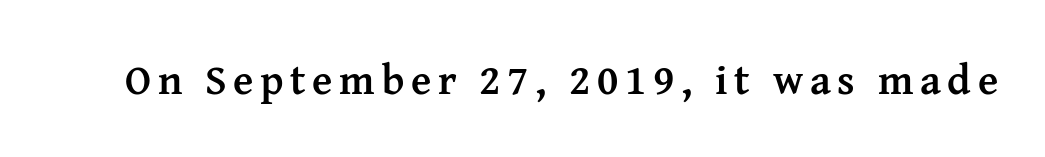
Varying glyph widths throughout — classic text-font behaviour. Is the type bold? Yes — the strokes are clearly thick and heavy. A serif font was chosen for this passage. Does the lettering tilt? It doesn't — this is upright. Just letters on the line, the space beneath them empty.
